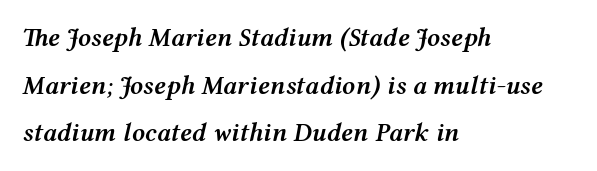
The image shows 26 px text type, italic (leaning right); set left-aligned, line spacing 1.83x, normal letter spacing, not underlined.
